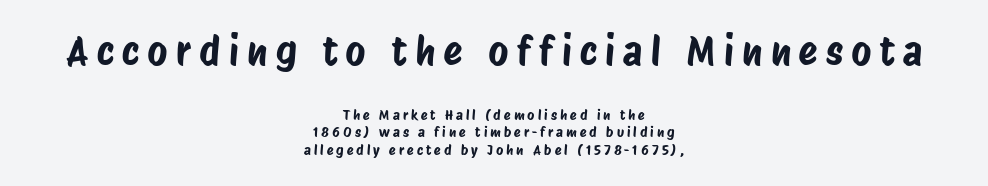
{"serif": "no", "width": "condensed", "stroke_contrast": "low", "x_height": "large", "monospaced": "no", "underline": "no", "align": "center", "line_spacing_ratio": 1.23, "letter_spacing": "wide", "letter_spacing_em": 0.21, "larger_block": "first", "size_ratio": 2.79, "glyph_px": 39}
